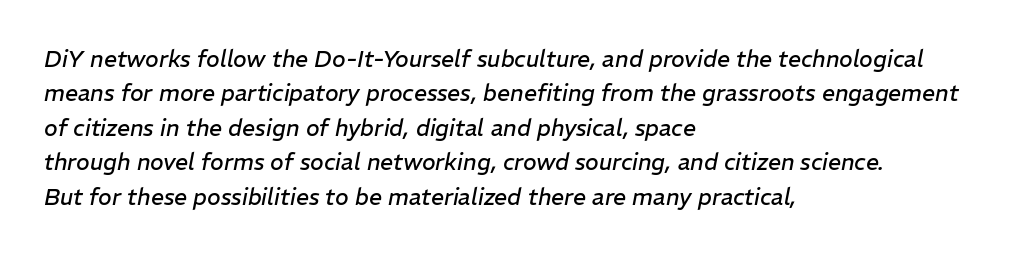
{"italic": "yes", "lean": "right", "slant_degrees": 11, "bold": "no", "underline": "no", "align": "left", "line_spacing": "normal", "line_spacing_ratio": 1.5, "letter_spacing": "normal", "letter_spacing_em": 0.0, "glyph_px": 23}
